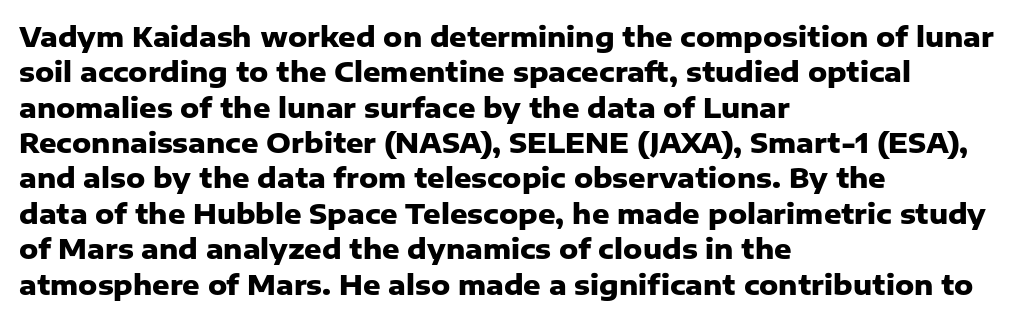
{"italic": "no", "bold": "yes", "underline": "no", "align": "left", "line_spacing": "normal", "line_spacing_ratio": 1.31, "letter_spacing": "normal", "letter_spacing_em": 0.0, "glyph_px": 27}
